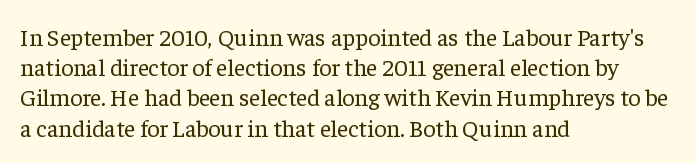
The image shows 24 px text type, upright; set left-aligned, normal line spacing (1.26x), normal letter spacing, not underlined.
